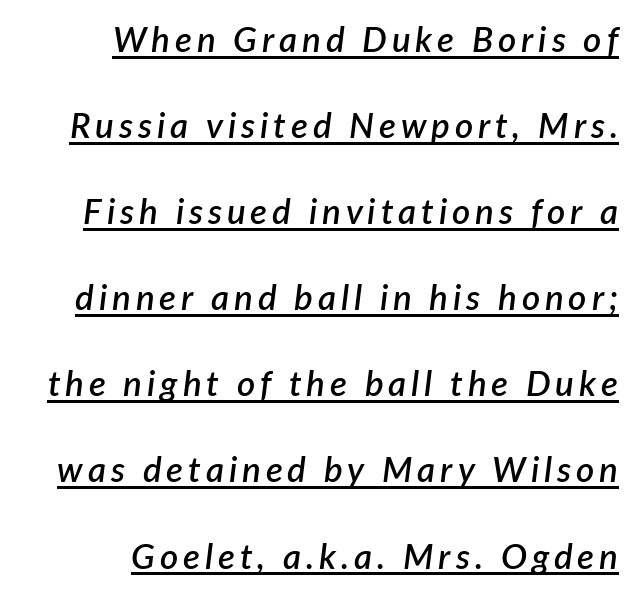
The image shows 35 px semibold type, italic (leaning right); set right-aligned, loose line spacing (2.46x), underlined; low stroke contrast and a medium x-height.
